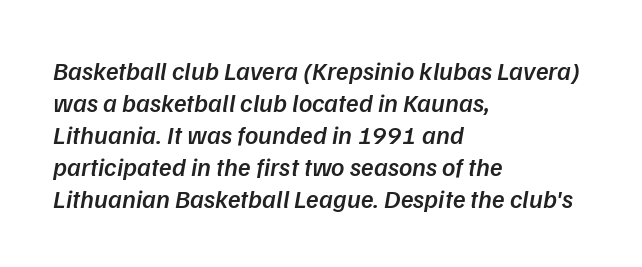
{"bold": "semi", "underline": "no", "align": "left", "line_spacing_ratio": 1.23, "letter_spacing": "normal", "letter_spacing_em": 0.0, "glyph_px": 26}
